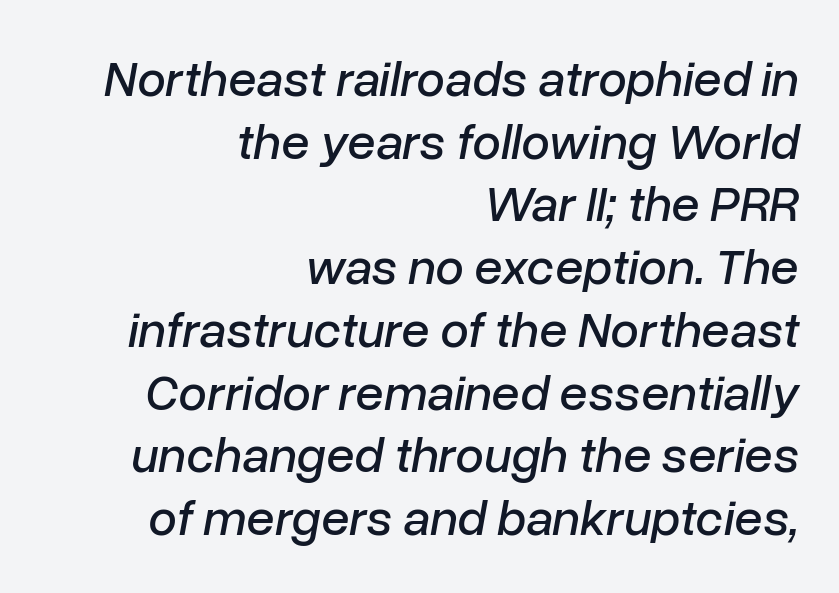
In terms of posture, this sample is oblique. Casual observation: everything's shoved over to the right. You could not count columns in this text — the font is proportionally spaced. Compared with typical body copy, the letter spacing here is the same.
